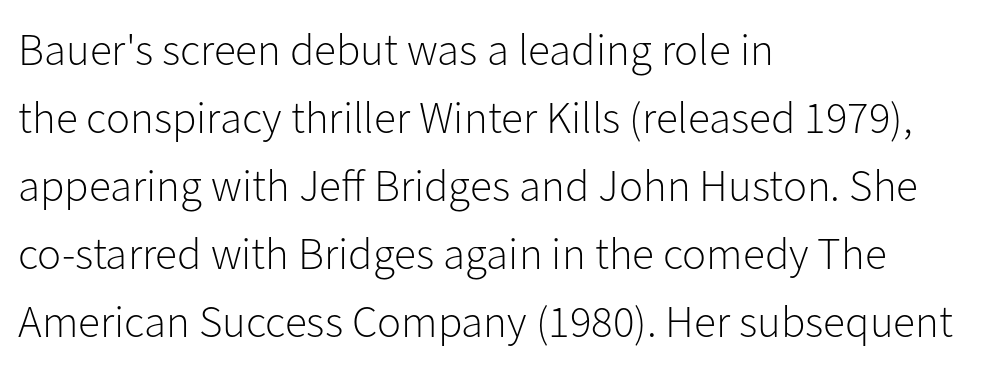
Q: Is the text bold? A: No.
Q: Is the text italic (slanted)? A: No, it is upright.
Q: Is the typeface a serif or a sans-serif typeface? A: Sans-serif.
Q: Is the text underlined? A: No.
Q: How is the paragraph aligned? A: Left-aligned.
Q: Is the spacing between letters normal or unusually wide? A: Normal.
Q: Is the spacing between lines tight, normal or loose? A: Normal.
Q: Width (condensed, normal, or wide)? A: Normal.
Q: Stroke contrast? A: Low.
Q: x-height? A: Medium.
Q: Monospaced? A: No.
